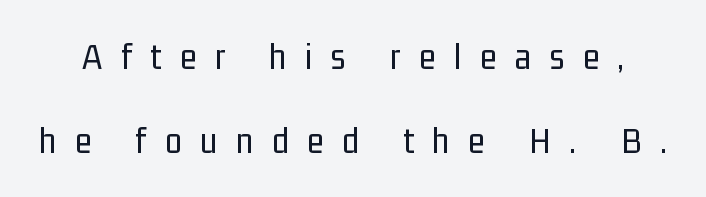
Loose tracking; the words dissolve into strings of separated letters. Grotesque or geometric, the face here clearly has no serifs. The lettering stays uniformly vertical, giving the passage a roman look. Stem width sits at or under what a default text font uses. Each letter keeps its own natural width here, so spacing adapts to shape.
